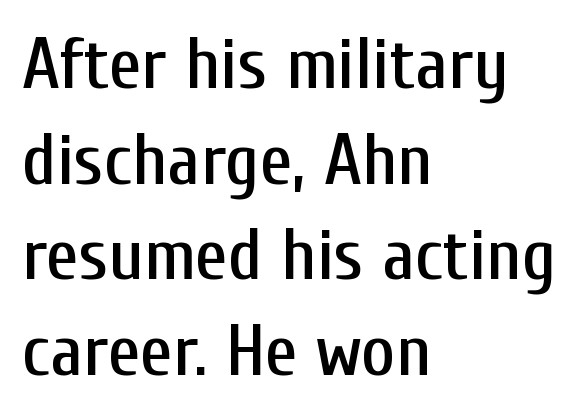
Q: Is the text italic (slanted)? A: No, it is upright.
Q: Is the typeface a serif or a sans-serif typeface? A: Sans-serif.
Q: Is the text underlined? A: No.
Q: How is the paragraph aligned? A: Left-aligned.
Q: Is the spacing between letters normal or unusually wide? A: Normal.
Q: Is the spacing between lines tight, normal or loose? A: Normal.
Q: Width (condensed, normal, or wide)? A: Condensed.
Q: Stroke contrast? A: Low.
Q: x-height? A: Medium.
Q: Monospaced? A: No.
